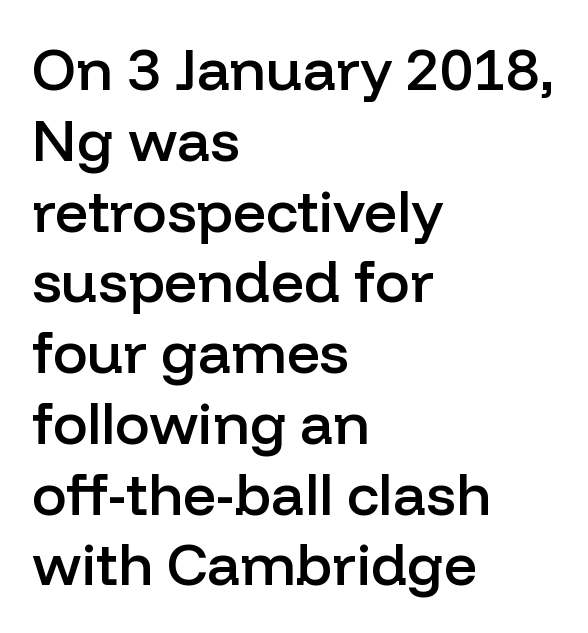
Q: Is the text bold? A: Semi-bold.
Q: Is the text italic (slanted)? A: No, it is upright.
Q: Is the typeface a serif or a sans-serif typeface? A: Sans-serif.
Q: Is the text underlined? A: No.
Q: How is the paragraph aligned? A: Left-aligned.
Q: Is the spacing between letters normal or unusually wide? A: Normal.
Q: Width (condensed, normal, or wide)? A: Normal.
Q: Stroke contrast? A: Low.
Q: x-height? A: Medium.
Q: Monospaced? A: No.
